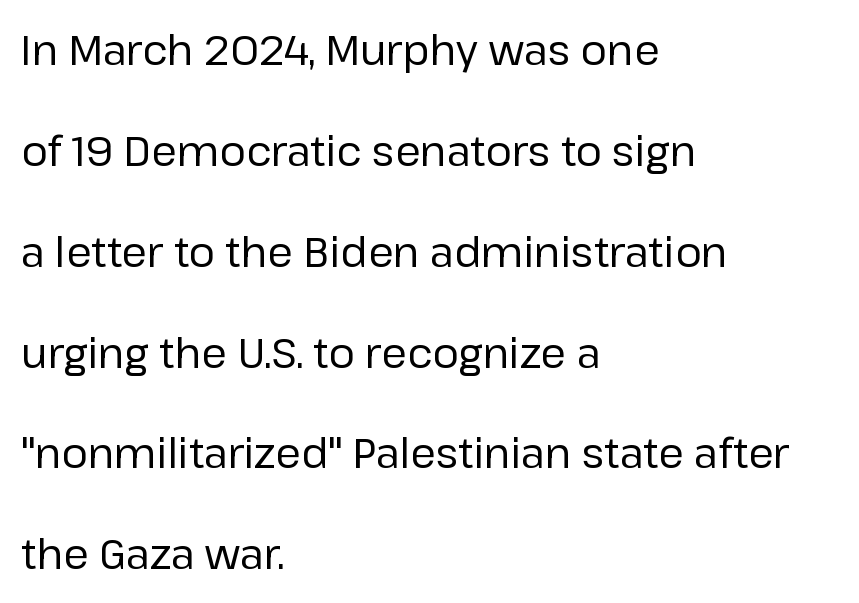
{"serif": "no", "italic": "no", "bold": "no", "weight": "regular", "width": "normal", "stroke_contrast": "low", "x_height": "medium", "monospaced": "no", "underline": "no", "align": "left", "line_spacing": "loose", "line_spacing_ratio": 2.46, "letter_spacing": "normal", "letter_spacing_em": 0.0, "glyph_px": 41}
